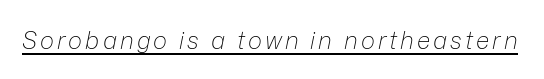
Caption: face not bold, strokes unweighted. This sample uses an oblique cut, with every glyph tilted off the vertical. A continuous stroke trails under the words, as in a hyperlink.
